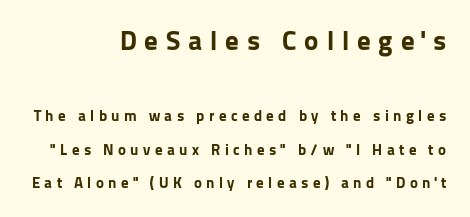
Typeset ragged left — the right edge is the straight one. The first block has been scaled up relative to the second. The designer dialed line spacing up above the default. Substantial extra tracking has been applied to these lines. The typesetting leans heavy: a genuine bold. The zone under the glyphs is completely vacant.
